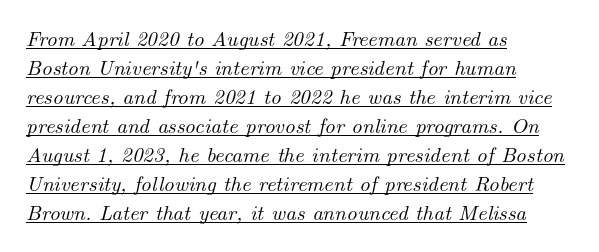
The image shows 21 px text type, italic (leaning right); set left-aligned, normal line spacing (1.38x), normal letter spacing, underlined.
